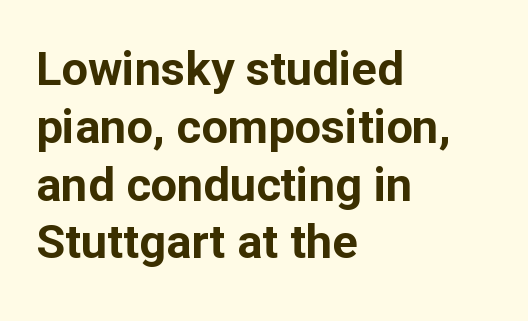
Q: Is the text bold? A: Yes.
Q: Is the text italic (slanted)? A: No, it is upright.
Q: Is the typeface a serif or a sans-serif typeface? A: Sans-serif.
Q: Is the text underlined? A: No.
Q: How is the paragraph aligned? A: Left-aligned.
Q: Is the spacing between letters normal or unusually wide? A: Normal.
Q: Width (condensed, normal, or wide)? A: Normal.
Q: Stroke contrast? A: Low.
Q: x-height? A: Medium.
Q: Monospaced? A: No.
